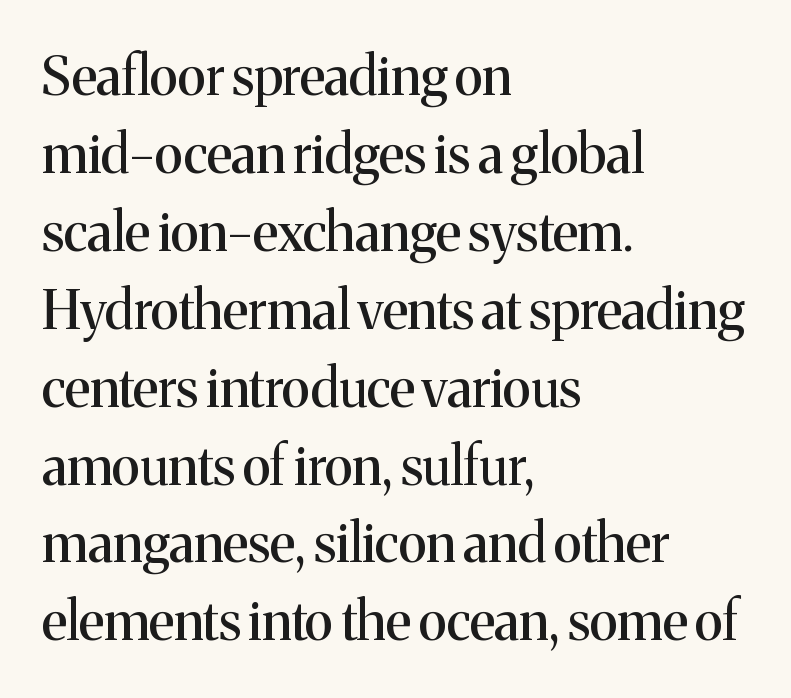
The image shows 53 px serif type, upright; set left-aligned, normal line spacing (1.47x), normal letter spacing, not underlined; medium stroke contrast and a medium x-height.
